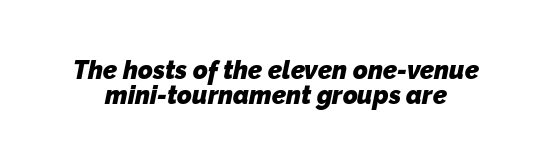
Does the leading feel generous? Not at all — it's pinched. Look at the tracking — it's just the regular setting, nothing added. Does the weight exceed regular? Yes, all the way to bold. Nobody drew a line under any word here.
